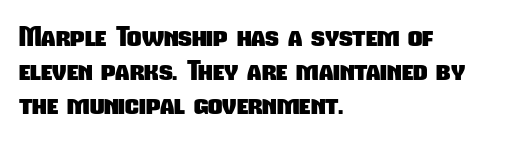
The image shows 28 px heavy, condensed sans-serif type; set left-aligned, line spacing 1.22x, normal letter spacing, not underlined; low stroke contrast and a medium x-height.
